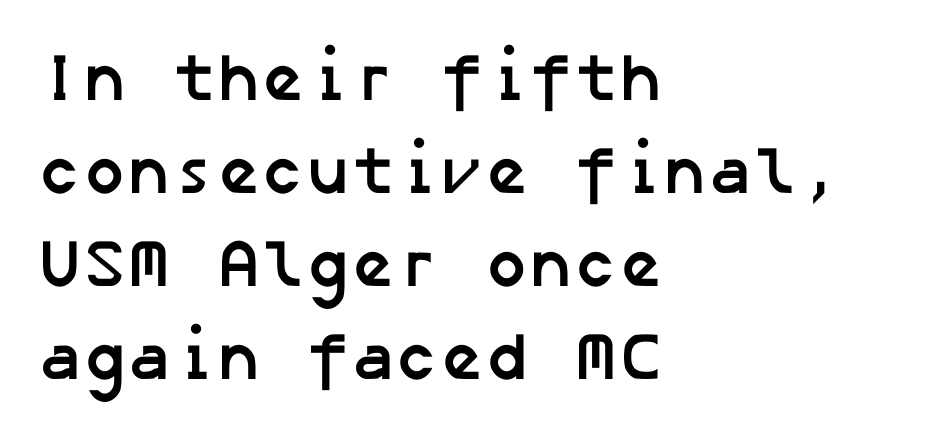
{"serif": "no", "bold": "yes", "weight": "semibold", "width": "normal", "stroke_contrast": "low", "x_height": "medium", "underline": "no", "align": "left", "line_spacing": "normal", "line_spacing_ratio": 1.39, "letter_spacing": "normal", "letter_spacing_em": 0.0, "glyph_px": 67}
